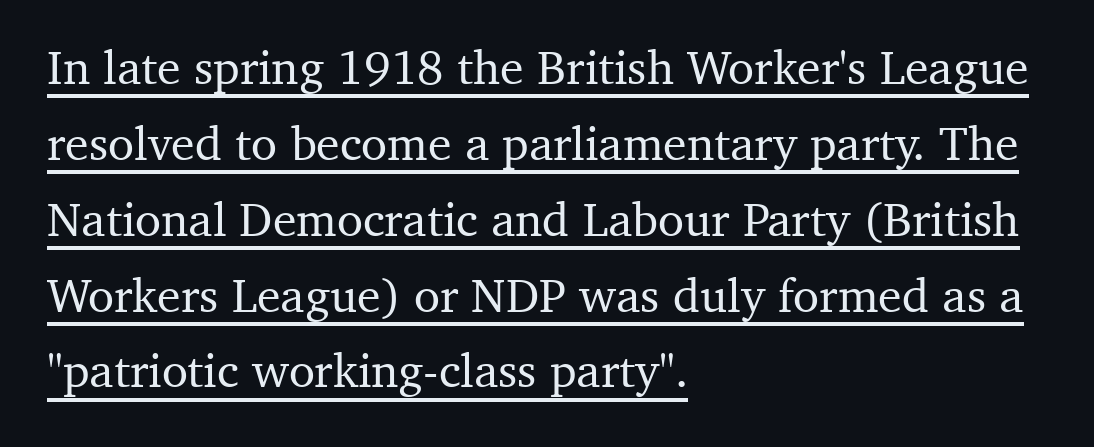
The image shows 48 px serif type, upright; set left-aligned, normal line spacing (1.58x), normal letter spacing, underlined; medium stroke contrast and a medium x-height.
